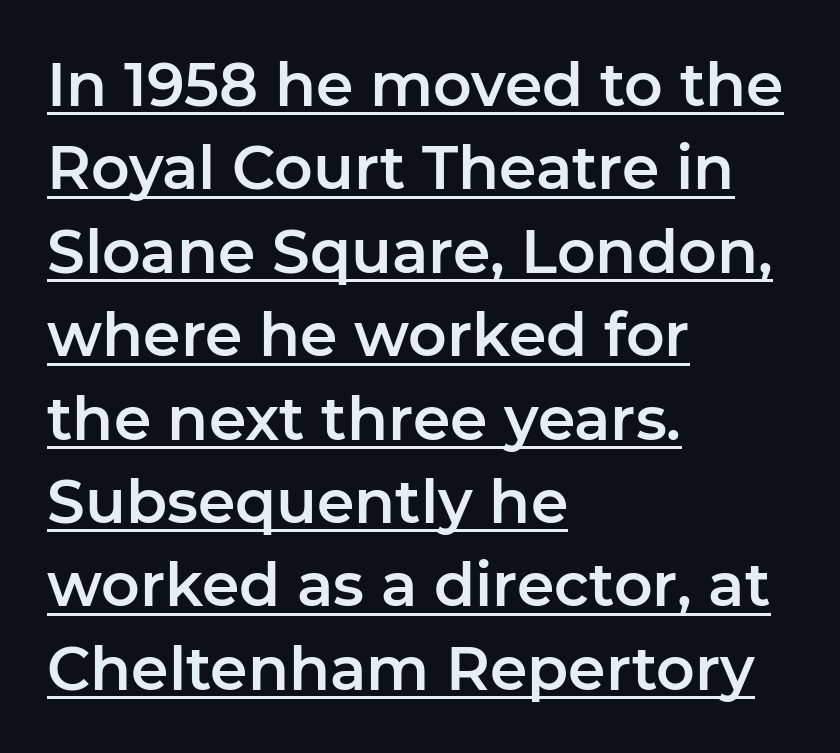
This is underlined copy, the kind a proofreader might mark for attention. A normal amount of white space separates one row of letters from the next. A typesetter would mark this as roman, not italic. A typesetter would label this face a sans. Spacing verdict: proportional, widths tailored to each character. Caption: multi-line text, flush left, ragged right.
